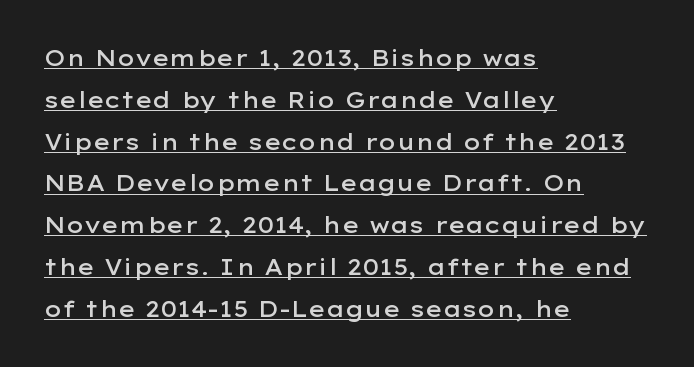
The image shows 22 px text type, upright; set left-aligned, loose line spacing (1.9x), normal letter spacing, underlined.
